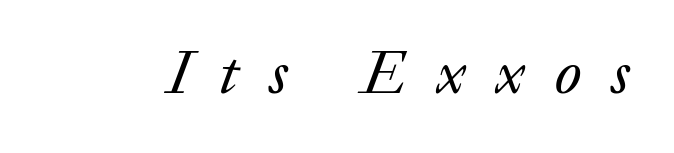
{"serif": "yes", "italic": "yes", "lean": "right", "slant_degrees": 20, "bold": "no", "weight": "regular", "width": "normal", "stroke_contrast": "low", "x_height": "medium", "monospaced": "no", "underline": "no", "letter_spacing": "wide", "letter_spacing_em": 0.46, "glyph_px": 64}
